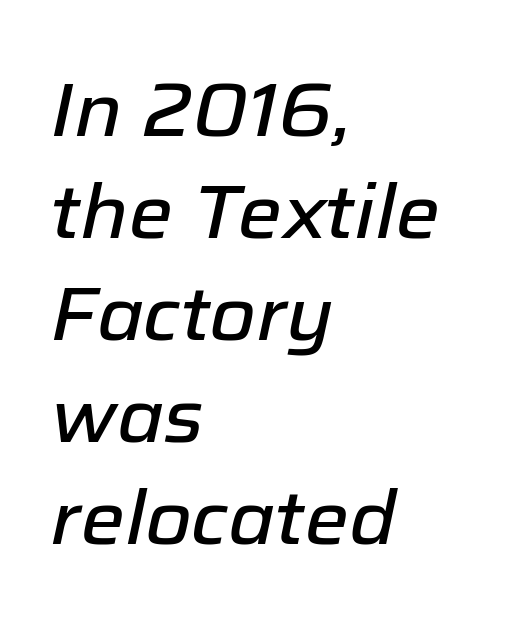
The text block is weighted toward the left margin, trailing off unevenly rightward. The specimen reads as italic at a glance. Spacing verdict: proportional, widths tailored to each character. Inter-character spacing is left at the font's built-in metrics. The rendering uses a moderate line-height, typical for paragraphs. No word sits above an underline.
